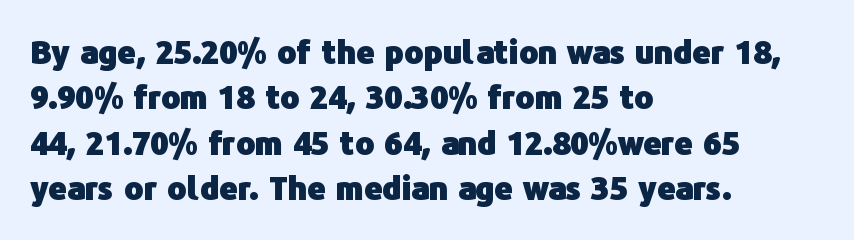
This is roman type, the default non-slanted kind. Is the type bold? Yes — the strokes are clearly thick and heavy. Any mark beneath the type? The region is blank. A student would call this left alignment; a typographer would say flush left, rag right. Looks like regular typesetting: each glyph gets only the width it needs. Stroke terminals: plain, sans-serif.
